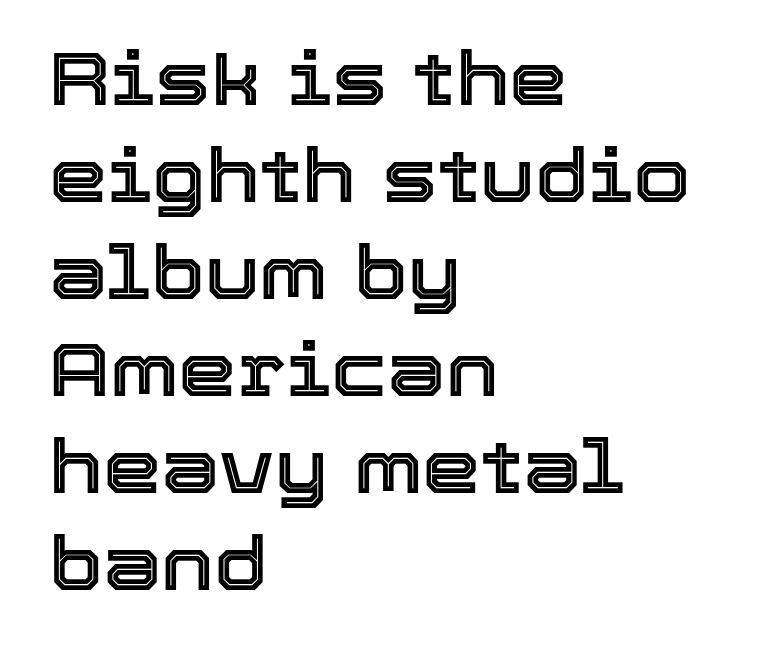
{"italic": "no", "width": "normal", "x_height": "medium", "monospaced": "no", "underline": "no", "align": "left", "line_spacing": "normal", "line_spacing_ratio": 1.31, "letter_spacing": "normal", "letter_spacing_em": 0.0, "glyph_px": 74}
